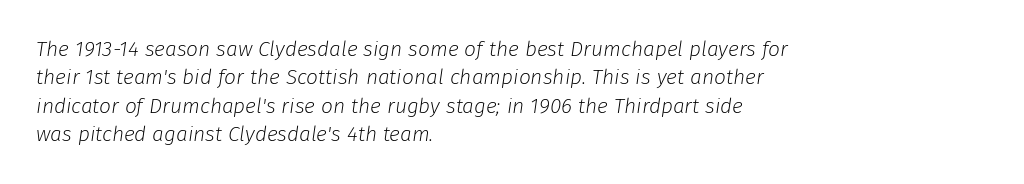
Letters have the restrained weight of plain body copy at most. In terms of leading, this rendering sits right in the middle. Here the glyphs are tracked normally, forming tight word shapes. Emphasis-style slanted type is in use. Only glyphs here, with clear space below each row.
